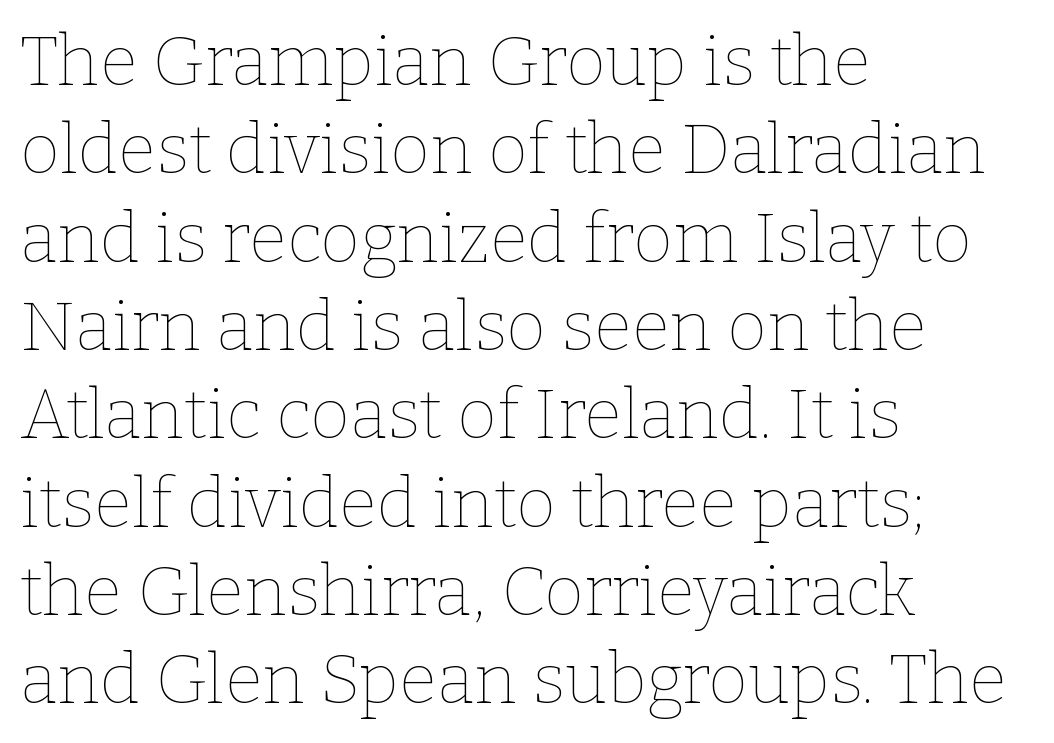
{"italic": "no", "bold": "no", "weight": "thin", "width": "normal", "stroke_contrast": "low", "x_height": "medium", "monospaced": "no", "underline": "no", "align": "left", "line_spacing": "normal", "line_spacing_ratio": 1.28, "letter_spacing": "normal", "letter_spacing_em": 0.0, "glyph_px": 69}
